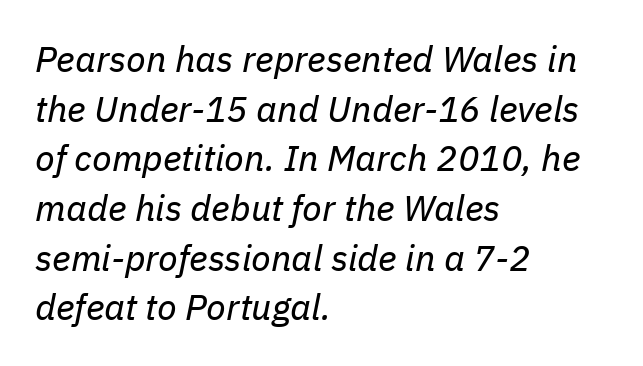
{"italic": "yes", "lean": "right", "slant_degrees": 11, "bold": "no", "weight": "regular", "width": "normal", "stroke_contrast": "low", "x_height": "medium", "monospaced": "no", "underline": "no", "align": "left", "line_spacing": "normal", "line_spacing_ratio": 1.38, "letter_spacing": "normal", "letter_spacing_em": 0.0, "glyph_px": 36}
